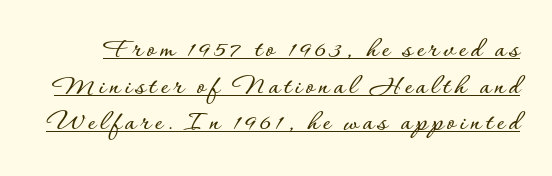
Q: Is the text italic (slanted)? A: Yes.
Q: Is the text underlined? A: Yes.
Q: Is the spacing between lines tight, normal or loose? A: Normal.
Q: Width (condensed, normal, or wide)? A: Normal.
Q: Stroke contrast? A: Low.
Q: x-height? A: Small.
Q: Monospaced? A: No.
